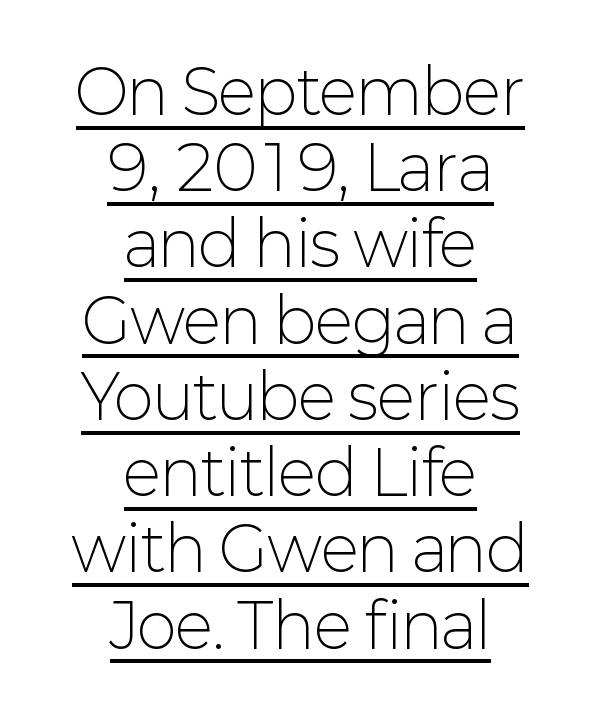
Bold? No — there's no thickening of the strokes. This is underlined copy, the kind a proofreader might mark for attention. Think of a printed novel: that variable character pitch is what you see here. The font's upright variant was chosen for this text. In CSS terms this would be text-align: center.
